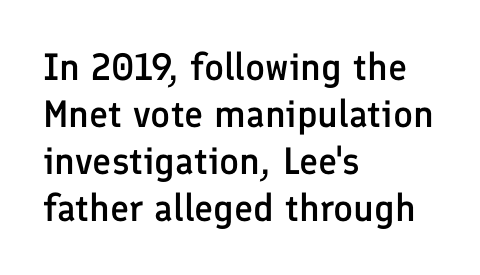
{"serif": "no", "italic": "no", "bold": "semi", "weight": "semibold", "width": "normal", "stroke_contrast": "low", "x_height": "medium", "monospaced": "no", "underline": "no", "align": "left", "line_spacing_ratio": 1.24, "letter_spacing": "normal", "letter_spacing_em": 0.0, "glyph_px": 38}
